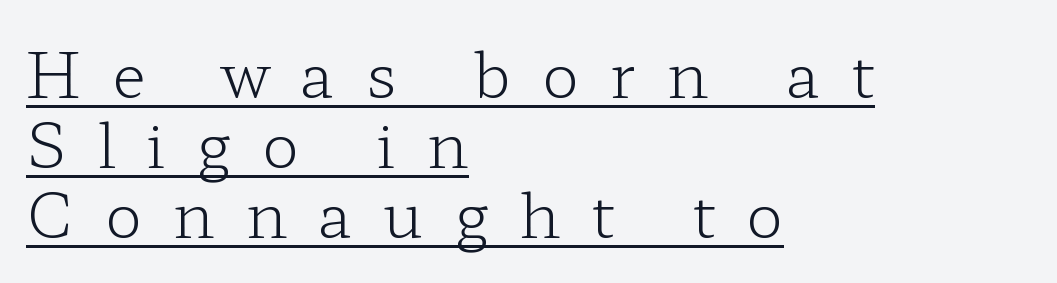
{"serif": "yes", "italic": "no", "bold": "no", "weight": "light", "width": "wide", "stroke_contrast": "low", "x_height": "medium", "monospaced": "no", "underline": "yes", "align": "left", "line_spacing": "tight", "line_spacing_ratio": 1.13, "letter_spacing": "wide", "letter_spacing_em": 0.5, "glyph_px": 62}
